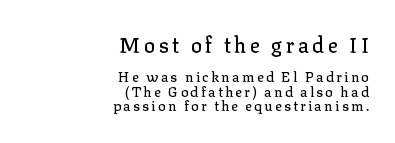
{"italic": "no", "underline": "no", "align": "right", "line_spacing": "tight", "line_spacing_ratio": 1.03, "larger_block": "first", "size_ratio": 1.5, "glyph_px": 21}
